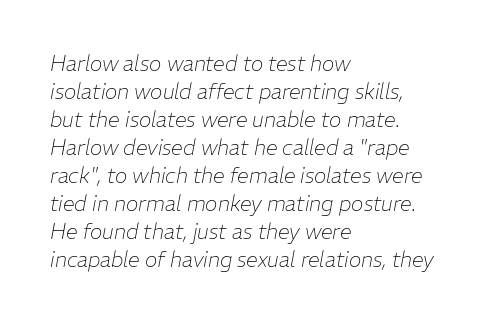
The image shows 21 px text type, italic (leaning right); set left-aligned, normal line spacing (1.33x), normal letter spacing, not underlined.
